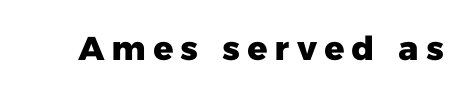
The image shows 33 px heavy sans-serif type; set unusually wide letter spacing (+0.2 em), not underlined; low stroke contrast and a medium x-height.
